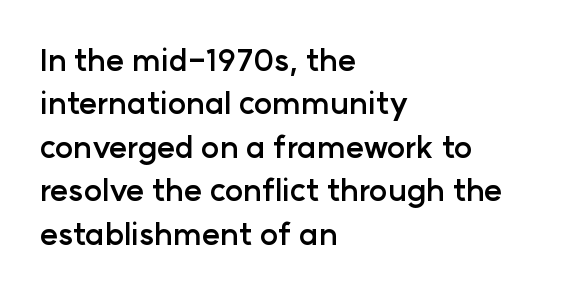
{"serif": "no", "italic": "no", "bold": "yes", "weight": "semibold", "width": "normal", "stroke_contrast": "low", "x_height": "medium", "monospaced": "no", "underline": "no", "align": "left", "line_spacing": "normal", "line_spacing_ratio": 1.4, "letter_spacing": "normal", "letter_spacing_em": 0.0, "glyph_px": 31}
